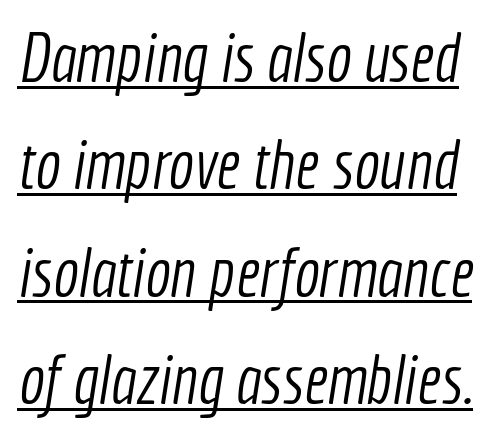
Between one letter and the next there's only the usual sliver of space. Does the type have serifs? No, each stem ends abruptly. What decoration does the sample have? An underline. Stroke mass is kept to a normal reading level or below.
